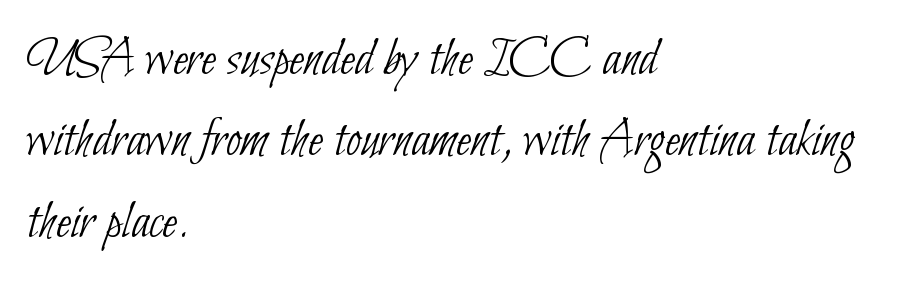
The image shows 55 px thin, condensed sans-serif type; set left-aligned, normal line spacing (1.48x), normal letter spacing, not underlined; low stroke contrast and a small x-height.
